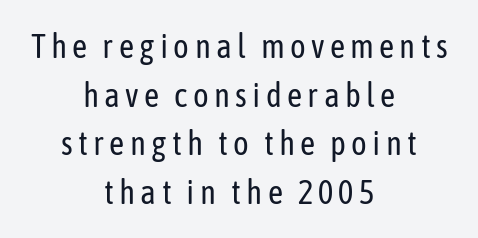
Visually the block forms a symmetrical silhouette, jagged on both flanks. Here the designer chose a conventional face with non-uniform glyph widths. The words here are not underlined. Weight class: somewhere from thin through regular.
